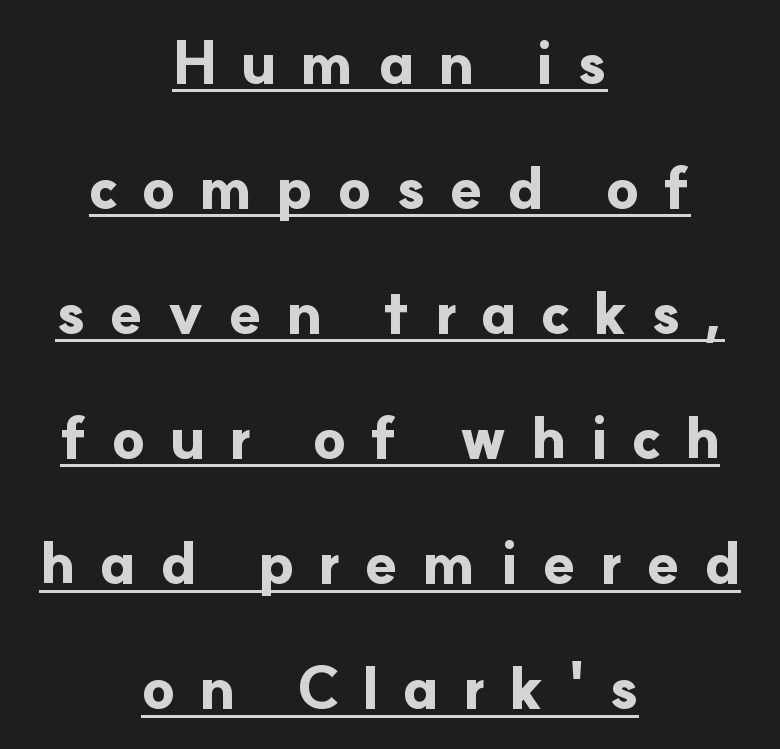
Q: Is the text bold? A: Yes.
Q: Is the text italic (slanted)? A: No, it is upright.
Q: Is the typeface a serif or a sans-serif typeface? A: Sans-serif.
Q: Is the text underlined? A: Yes.
Q: How is the paragraph aligned? A: Centered.
Q: Is the spacing between letters normal or unusually wide? A: Unusually wide.
Q: Is the spacing between lines tight, normal or loose? A: Loose.
Q: Width (condensed, normal, or wide)? A: Normal.
Q: Stroke contrast? A: Low.
Q: x-height? A: Small.
Q: Monospaced? A: No.
